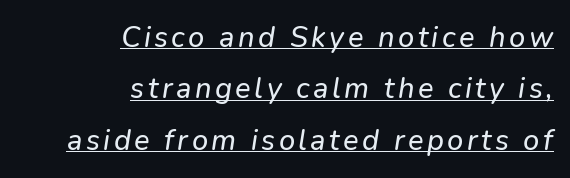
Q: Is the text italic (slanted)? A: Yes, it leans right by about 9 degrees.
Q: Is the text underlined? A: Yes.
Q: How is the paragraph aligned? A: Right-aligned.
Q: Width (condensed, normal, or wide)? A: Normal.
Q: Stroke contrast? A: Low.
Q: x-height? A: Medium.
Q: Monospaced? A: No.
